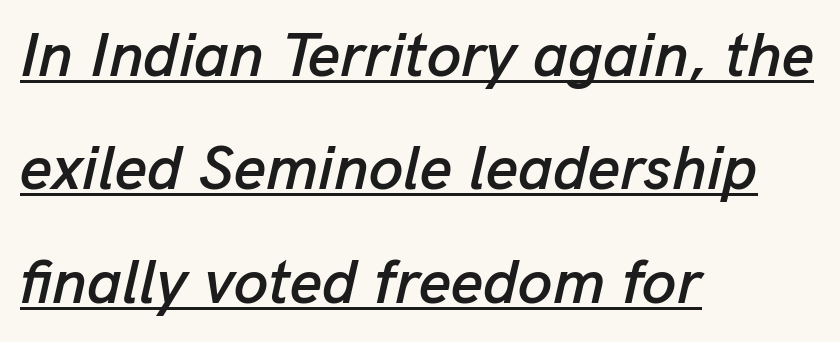
You could not count columns in this text — the font is proportionally spaced. Honestly, the underline is the first thing you notice here. The letterforms sit shoulder to shoulder at normal distance. Alignment: flush left.
